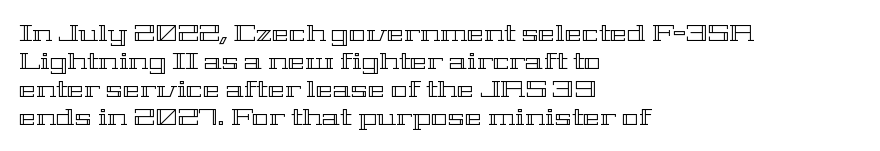
Q: Is the text italic (slanted)? A: No, it is upright.
Q: Is the text underlined? A: No.
Q: How is the paragraph aligned? A: Left-aligned.
Q: Is the spacing between letters normal or unusually wide? A: Normal.
